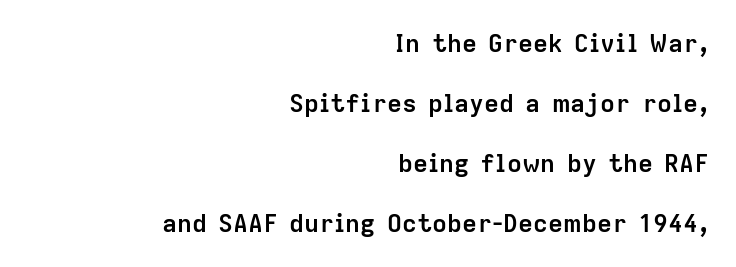
The image shows 25 px bold type, upright; set right-aligned, loose line spacing (2.4x), normal letter spacing, not underlined.
